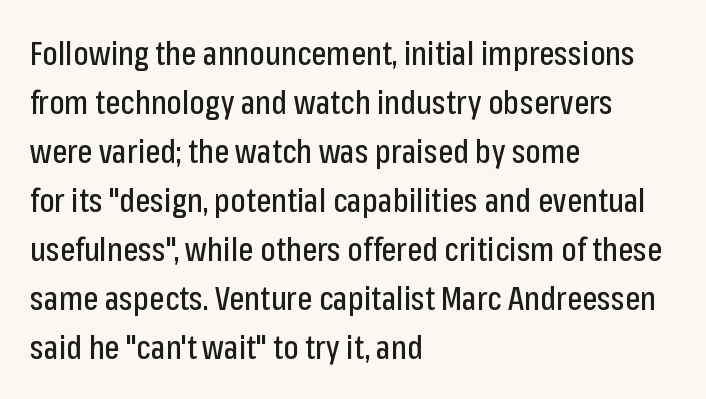
Students, observe: this is what conventionally led text looks like. How are the letters spaced? Ordinarily, with no added tracking. Notice how the passage keeps a crisp vertical edge on the left only. Character widths vary here, with narrow letters taking less room than wide ones. The type family on display is of the sans-serif kind. Any mark beneath the type? The region is blank.
